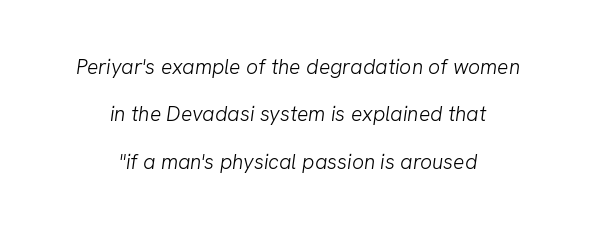
{"bold": "no", "underline": "no", "align": "center", "line_spacing": "loose", "line_spacing_ratio": 2.26, "letter_spacing": "normal", "letter_spacing_em": 0.0, "glyph_px": 21}
